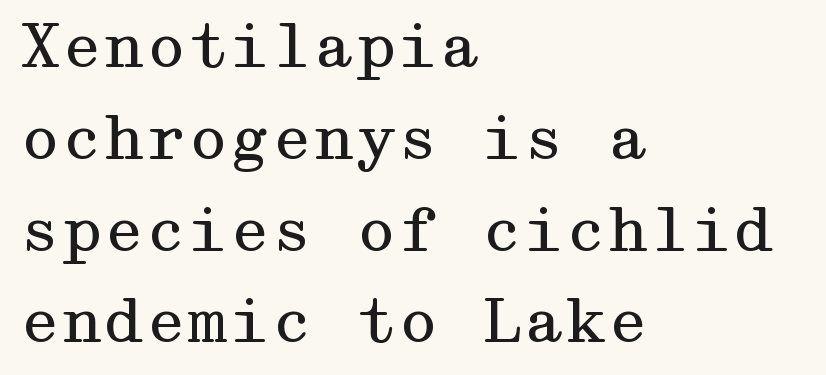
{"serif": "yes", "italic": "no", "bold": "no", "weight": "regular", "width": "wide", "stroke_contrast": "medium", "x_height": "medium", "underline": "no", "align": "left", "line_spacing": "normal", "line_spacing_ratio": 1.53, "letter_spacing": "normal", "letter_spacing_em": 0.0, "glyph_px": 60}
